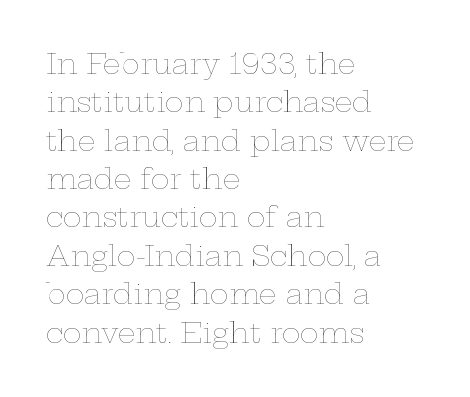
Q: Is the text bold? A: No.
Q: Is the text italic (slanted)? A: No, it is upright.
Q: Is the text underlined? A: No.
Q: How is the paragraph aligned? A: Left-aligned.
Q: Is the spacing between letters normal or unusually wide? A: Normal.
Q: Is the spacing between lines tight, normal or loose? A: Normal.
Q: Width (condensed, normal, or wide)? A: Wide.
Q: Stroke contrast? A: Low.
Q: x-height? A: Medium.
Q: Monospaced? A: No.
